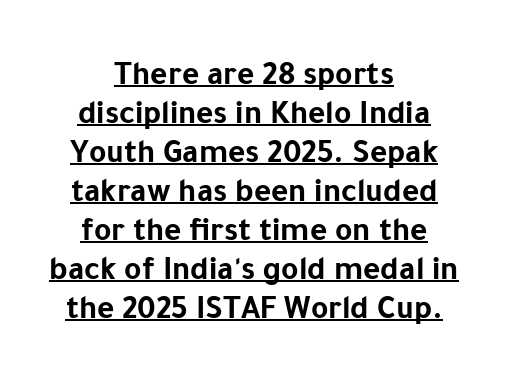
The string is rendered with underlining switched on. In CSS terms this would be text-align: center. The horizontal fit of the characters is conventional and even. In terms of letterform style, serifs are entirely absent. A full-strength bold gives these letters their thick strokes.
